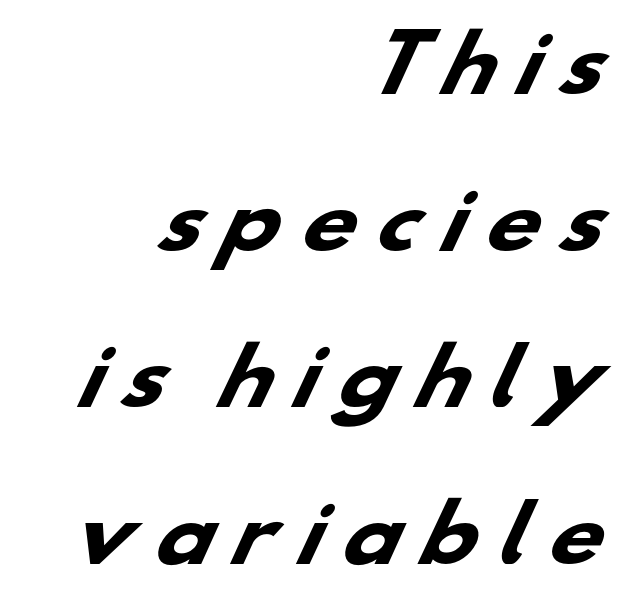
The image shows 76 px heavy, wide sans-serif type; set right-aligned, loose line spacing (2.06x), unusually wide letter spacing (+0.24 em), not underlined; low stroke contrast and a small x-height.
